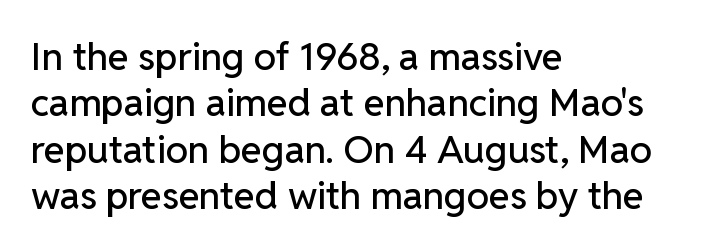
{"serif": "no", "italic": "no", "width": "normal", "stroke_contrast": "low", "x_height": "medium", "monospaced": "no", "underline": "no", "align": "left", "line_spacing_ratio": 1.22, "letter_spacing": "normal", "letter_spacing_em": 0.0, "glyph_px": 38}
